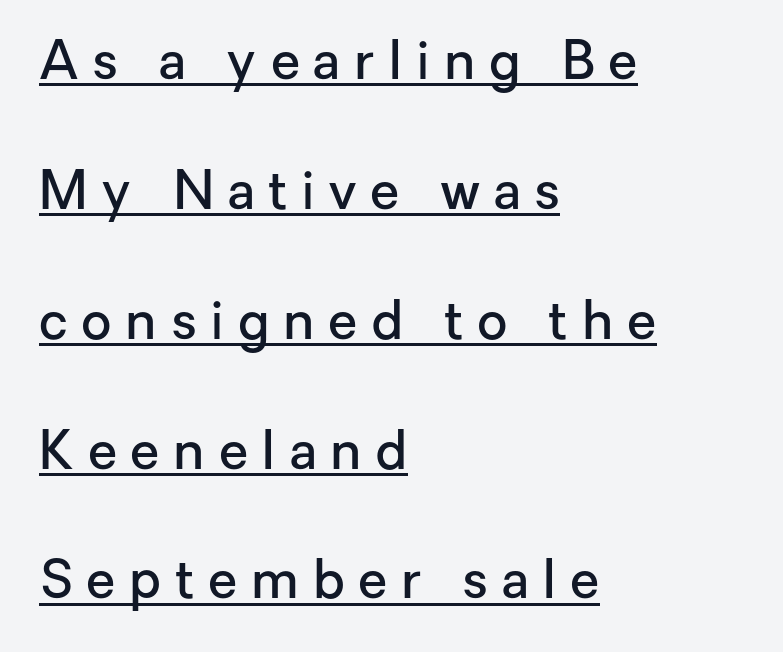
Reading down the column, the eye jumps a long way to each next line. Characters follow at a spacing far wider than the type designer built in. You could not count columns in this text — the font is proportionally spaced. Does a line run under the words? Yes, clearly. This is the regular roman posture of the typeface.
